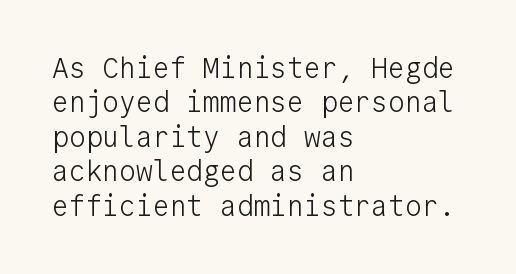
Q: Is the text bold? A: No.
Q: Is the text italic (slanted)? A: No, it is upright.
Q: Is the typeface a serif or a sans-serif typeface? A: Sans-serif.
Q: Is the text underlined? A: No.
Q: How is the paragraph aligned? A: Left-aligned.
Q: Is the spacing between letters normal or unusually wide? A: Normal.
Q: Width (condensed, normal, or wide)? A: Normal.
Q: Stroke contrast? A: Low.
Q: x-height? A: Medium.
Q: Monospaced? A: Yes.
